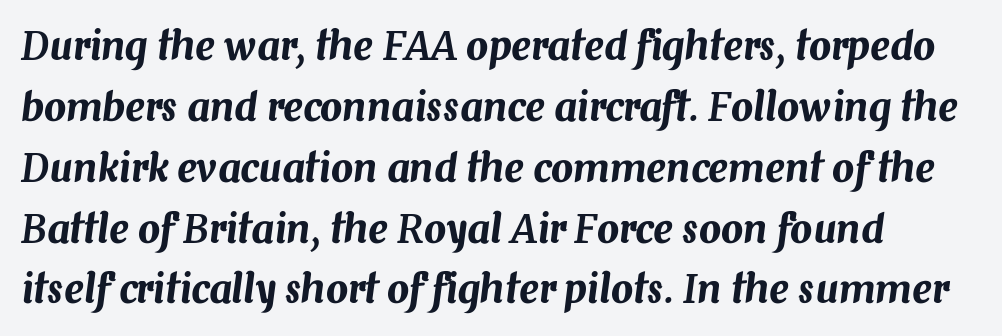
The image shows 39 px text type, italic (leaning right); set left-aligned, normal line spacing (1.56x), normal letter spacing, not underlined; medium stroke contrast and a medium x-height.
